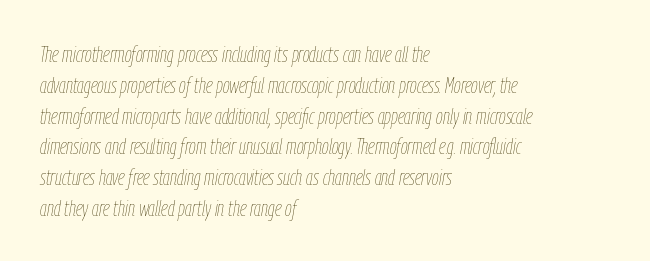
Q: Is the text bold? A: No.
Q: Is the text italic (slanted)? A: Yes, it leans right by about 9 degrees.
Q: Is the text underlined? A: No.
Q: How is the paragraph aligned? A: Left-aligned.
Q: Is the spacing between letters normal or unusually wide? A: Normal.
Q: Is the spacing between lines tight, normal or loose? A: Normal.
